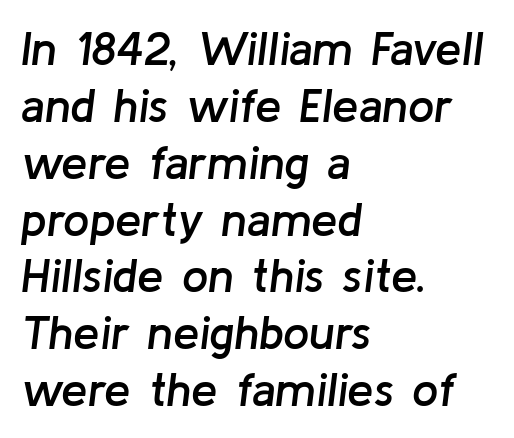
This rendering leaves character spacing at its baseline value. In terms of weight, the rendering is demibold, just under bold. Check the space under the baseline: it is left empty. Quick note: italic. The passage shown is typed in a proportional face where columns would drift.
